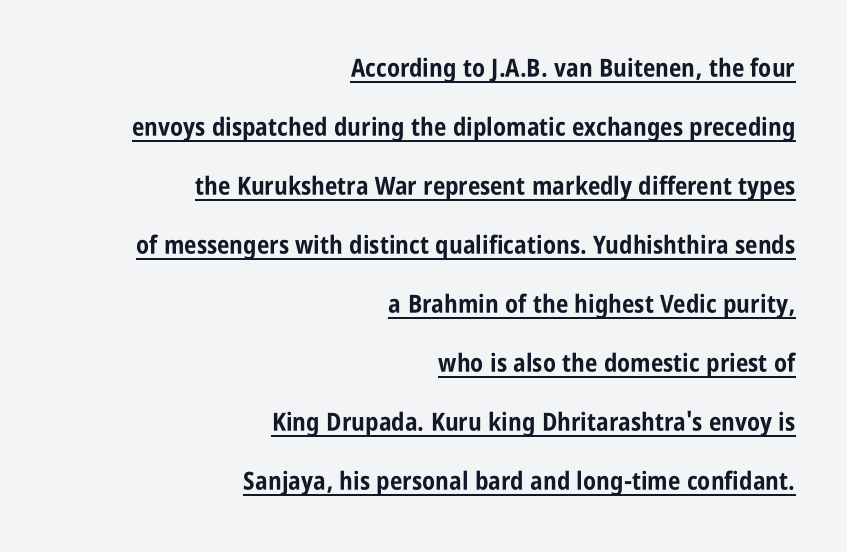
The image shows 25 px bold type, upright; set right-aligned, loose line spacing (2.36x), normal letter spacing, underlined.
